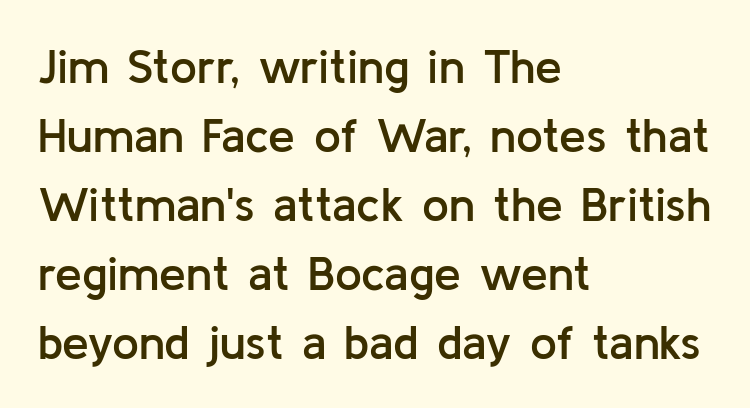
The image shows 48 px semibold sans-serif type, upright; set left-aligned, normal line spacing (1.44x), normal letter spacing, not underlined; low stroke contrast and a medium x-height.
